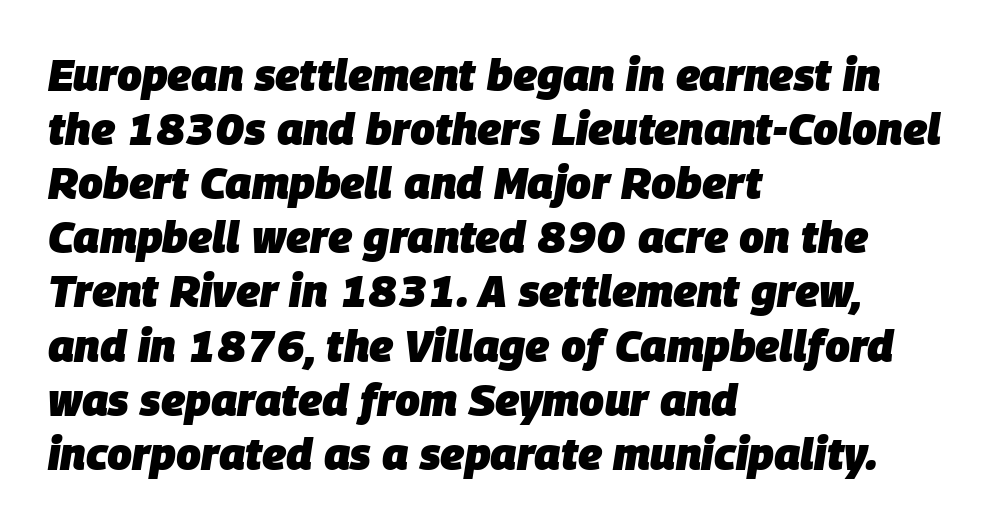
The image shows 44 px heavy type, italic (leaning right); set left-aligned, line spacing 1.23x, normal letter spacing, not underlined; low stroke contrast and a large x-height.
